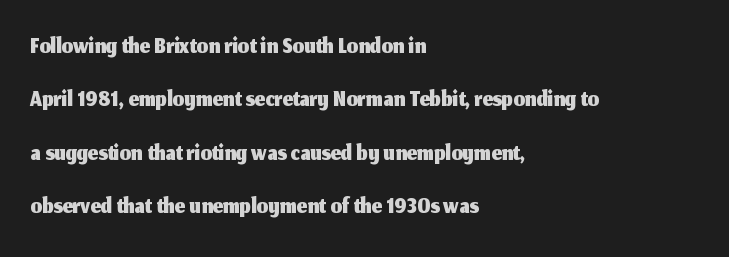
A typesetter would mark this as roman, not italic. The face used here is proportionally spaced, like ordinary book or web type. The typeface chosen for these lines omits serifs. This block has exactly the height ordinary leading produces. The paragraph has a hard left edge and a soft right edge. Has an underline been added? It has not.
